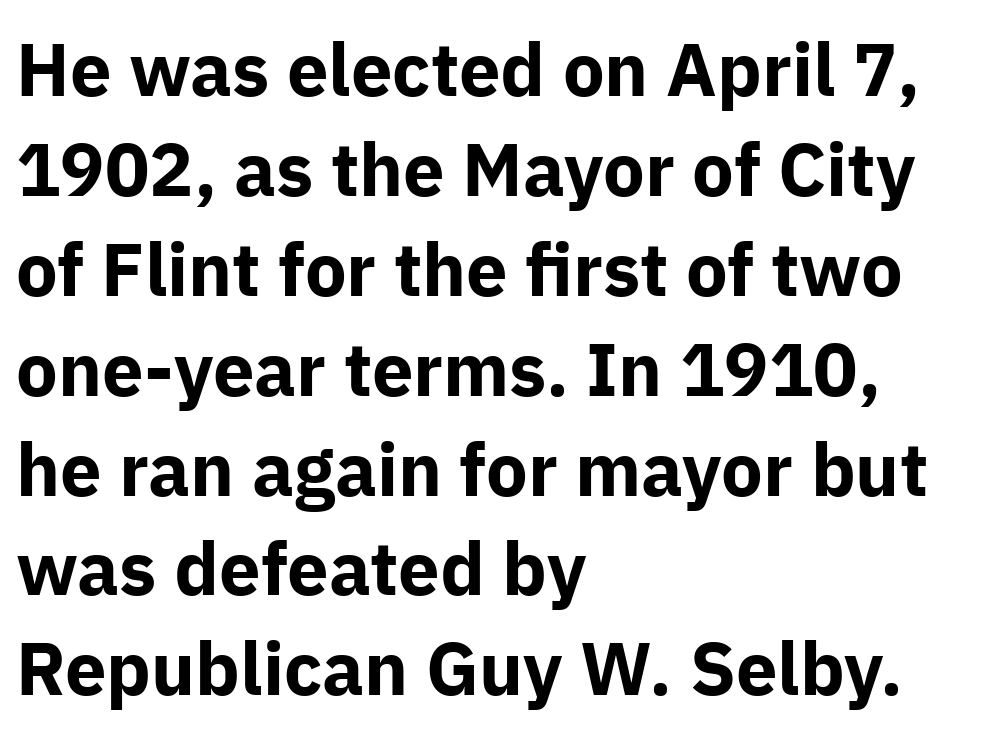
{"serif": "no", "italic": "no", "bold": "yes", "weight": "bold", "width": "normal", "stroke_contrast": "low", "x_height": "medium", "monospaced": "no", "underline": "no", "align": "left", "line_spacing": "normal", "line_spacing_ratio": 1.35, "letter_spacing": "normal", "letter_spacing_em": 0.0, "glyph_px": 74}
